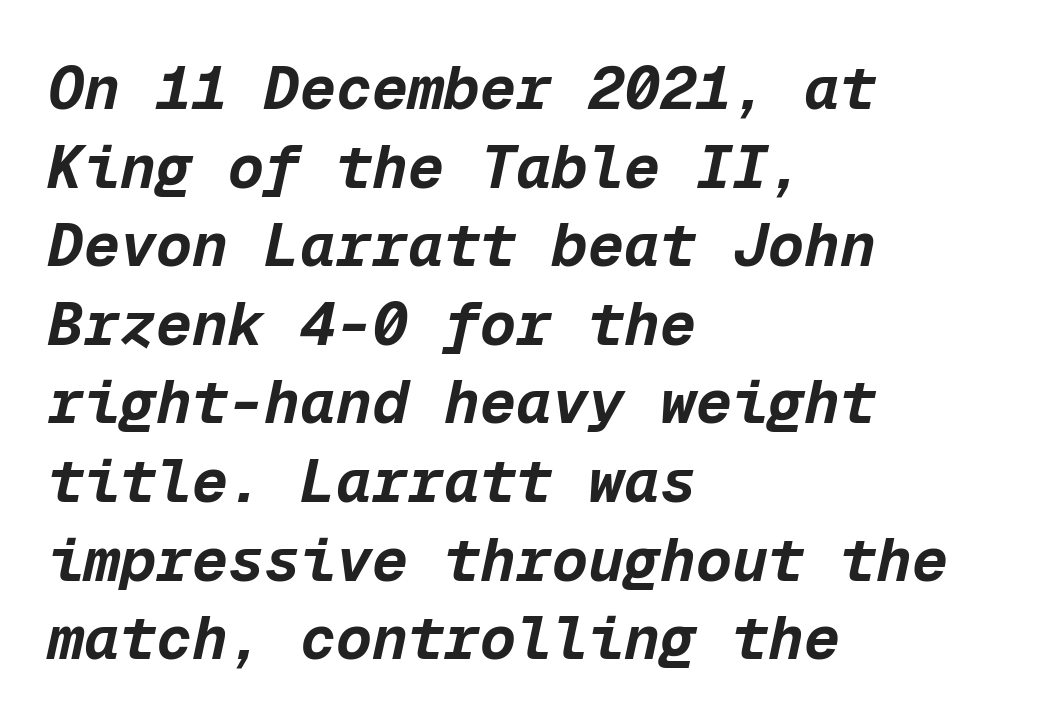
The image shows 60 px bold type, italic (leaning right), monospaced; set left-aligned, normal line spacing (1.31x), normal letter spacing, not underlined; low stroke contrast and a medium x-height.
